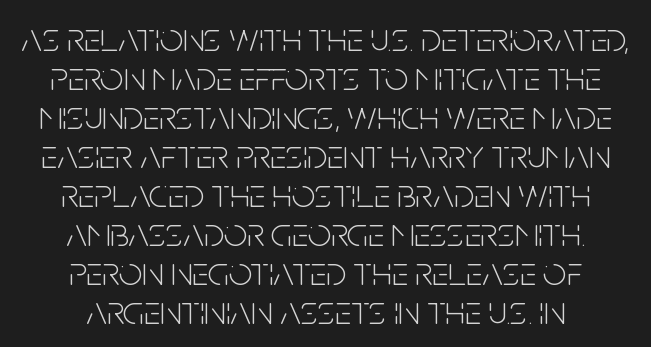
{"serif": "no", "italic": "no", "bold": "no", "weight": "light", "width": "condensed", "stroke_contrast": "low", "x_height": "large", "monospaced": "no", "underline": "no", "align": "center", "line_spacing": "tight", "line_spacing_ratio": 0.95, "letter_spacing": "normal", "letter_spacing_em": 0.0, "glyph_px": 41}
